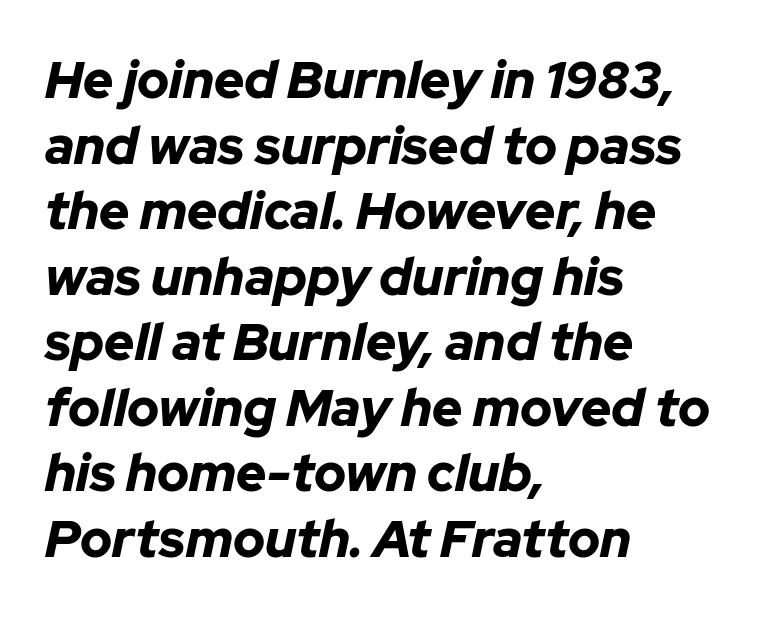
Strong, thick strokes mark this as bold type. The passage shown leans; its letterforms are oblique. The line texture is even and compact thanks to regular tracking. Words float on clear page, feet unadorned. Regular leading. Which margin do the lines hug? The left one — the right edge is uneven.
